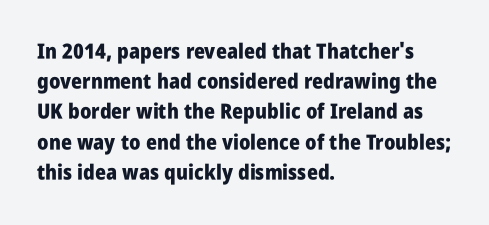
Q: Is the text bold? A: Yes.
Q: Is the text italic (slanted)? A: No, it is upright.
Q: Is the text underlined? A: No.
Q: How is the paragraph aligned? A: Left-aligned.
Q: Is the spacing between letters normal or unusually wide? A: Normal.
Q: Is the spacing between lines tight, normal or loose? A: Normal.
